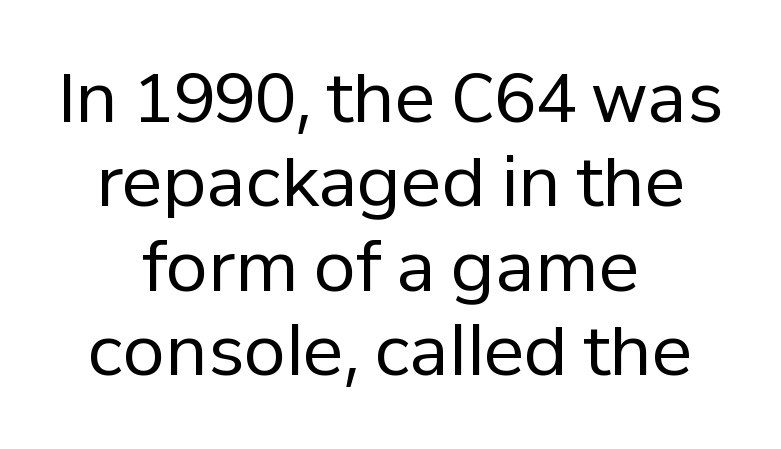
Q: Is the text bold? A: No.
Q: Is the text italic (slanted)? A: No, it is upright.
Q: Is the typeface a serif or a sans-serif typeface? A: Sans-serif.
Q: Is the text underlined? A: No.
Q: How is the paragraph aligned? A: Centered.
Q: Is the spacing between letters normal or unusually wide? A: Normal.
Q: Width (condensed, normal, or wide)? A: Normal.
Q: Stroke contrast? A: Low.
Q: x-height? A: Medium.
Q: Monospaced? A: No.
